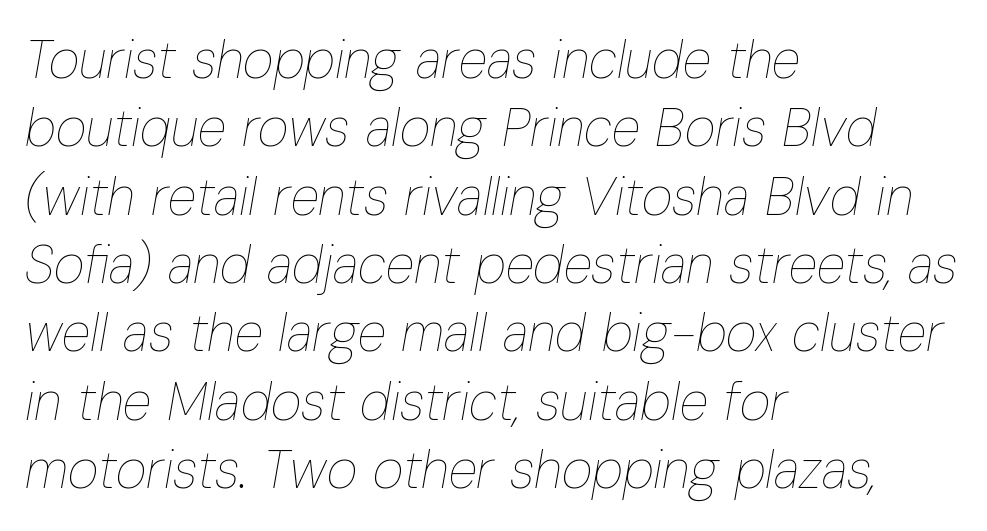
{"italic": "yes", "lean": "right", "slant_degrees": 10, "bold": "no", "weight": "thin", "width": "condensed", "stroke_contrast": "low", "x_height": "medium", "monospaced": "no", "underline": "no", "align": "left", "line_spacing": "normal", "line_spacing_ratio": 1.29, "letter_spacing": "normal", "letter_spacing_em": 0.0, "glyph_px": 53}
